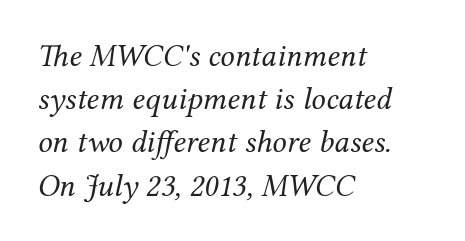
Q: Is the text bold? A: No.
Q: Is the text italic (slanted)? A: Yes, it leans right by about 12 degrees.
Q: Is the typeface a serif or a sans-serif typeface? A: Serif.
Q: Is the text underlined? A: No.
Q: How is the paragraph aligned? A: Left-aligned.
Q: Is the spacing between letters normal or unusually wide? A: Normal.
Q: Is the spacing between lines tight, normal or loose? A: Normal.
Q: Width (condensed, normal, or wide)? A: Normal.
Q: Stroke contrast? A: Medium.
Q: x-height? A: Medium.
Q: Monospaced? A: No.
